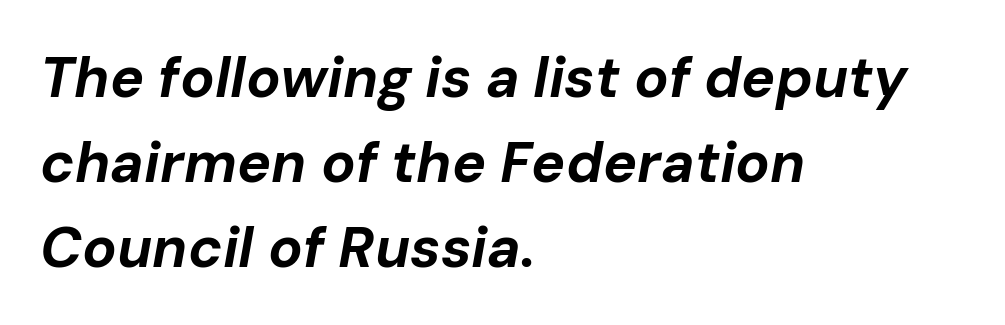
Q: Is the text bold? A: Yes.
Q: Is the text italic (slanted)? A: Yes, it leans right by about 10 degrees.
Q: Is the text underlined? A: No.
Q: How is the paragraph aligned? A: Left-aligned.
Q: Is the spacing between letters normal or unusually wide? A: Normal.
Q: Is the spacing between lines tight, normal or loose? A: Normal.
Q: Width (condensed, normal, or wide)? A: Normal.
Q: Stroke contrast? A: Low.
Q: x-height? A: Medium.
Q: Monospaced? A: No.
